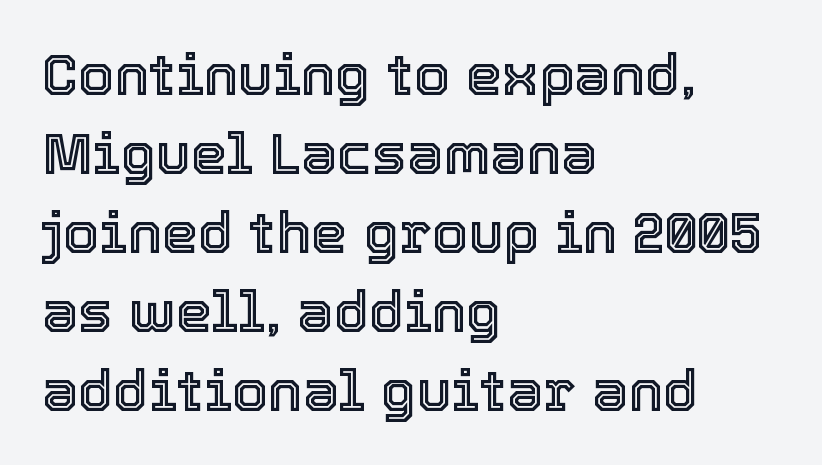
Here the designer chose a conventional face with non-uniform glyph widths. Rows of type keep a routine distance in the vertical direction. How are the letters spaced? Ordinarily, with no added tracking. The gap between lines stays unmarked.
